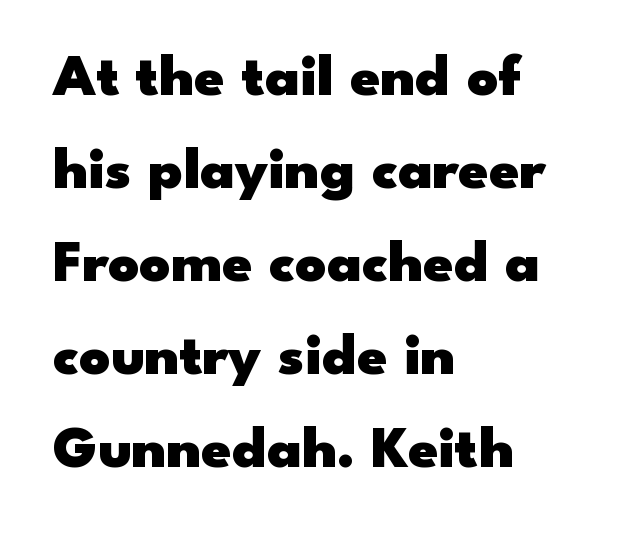
Q: Is the text bold? A: Yes.
Q: Is the text italic (slanted)? A: No, it is upright.
Q: Is the typeface a serif or a sans-serif typeface? A: Sans-serif.
Q: Is the text underlined? A: No.
Q: How is the paragraph aligned? A: Left-aligned.
Q: Is the spacing between letters normal or unusually wide? A: Normal.
Q: Is the spacing between lines tight, normal or loose? A: Normal.
Q: Width (condensed, normal, or wide)? A: Wide.
Q: Stroke contrast? A: Low.
Q: x-height? A: Small.
Q: Monospaced? A: No.
